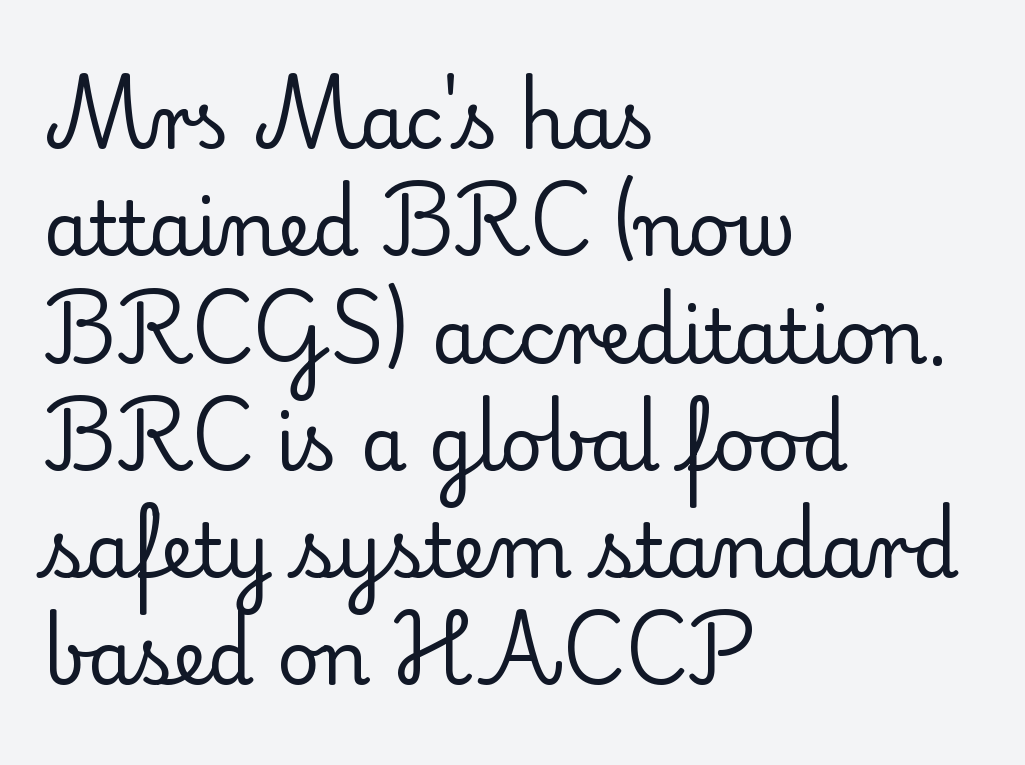
The image shows 74 px regular-weight serif type, upright; set left-aligned, normal line spacing (1.45x), normal letter spacing, not underlined; low stroke contrast and a small x-height.
